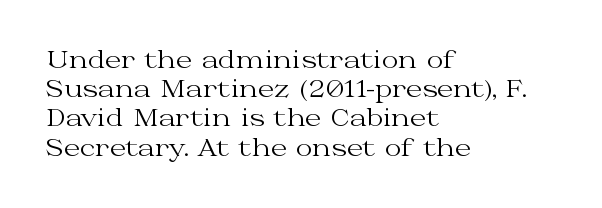
Nothing unusual about the tracking: characters are spaced as the font intends. Caption: multi-line text, flush left, ragged right. How would I describe the line gaps? Plain and ordinary. Unbolded letterforms with no extra heft.
